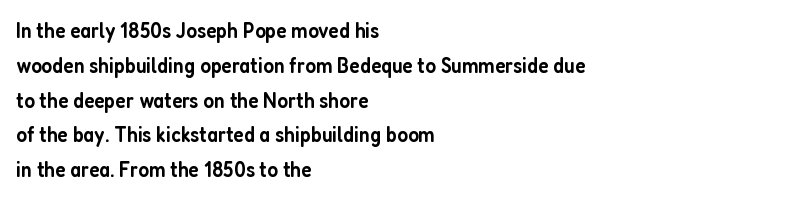
{"italic": "no", "bold": "semi", "underline": "no", "align": "left", "line_spacing": "normal", "line_spacing_ratio": 1.58, "letter_spacing": "normal", "letter_spacing_em": 0.0, "glyph_px": 22}
